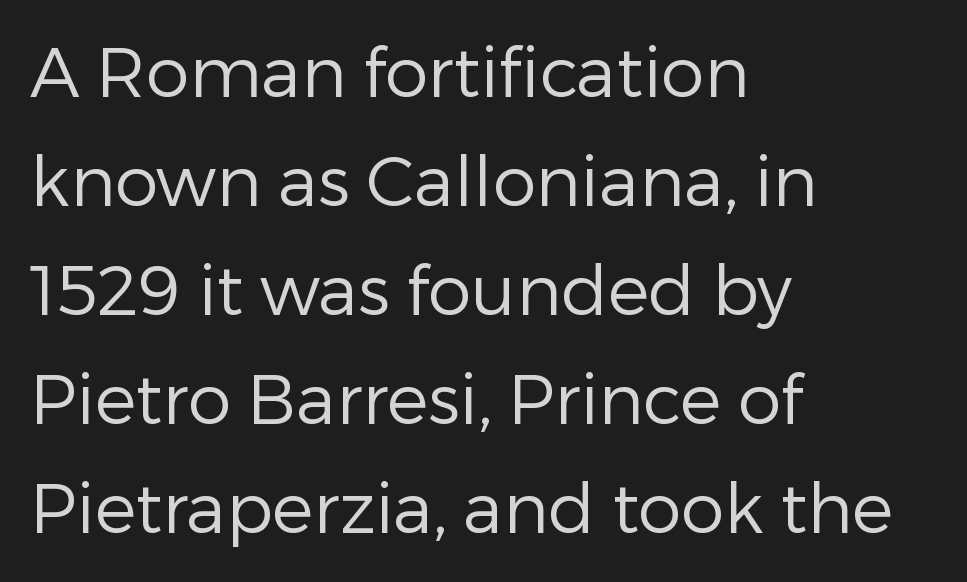
The image shows 69 px regular-weight sans-serif type, upright; set left-aligned, normal line spacing (1.58x), normal letter spacing, not underlined; low stroke contrast and a medium x-height.
